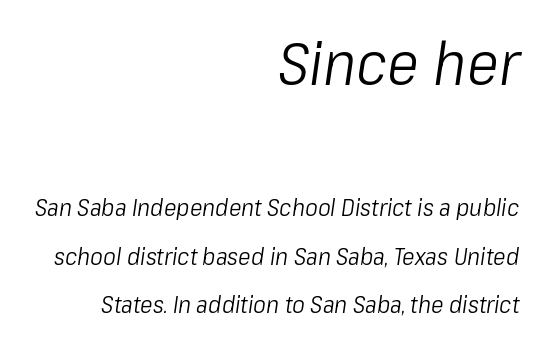
The image shows 61 px light, condensed type, italic (leaning right); set right-aligned, loose line spacing (2.01x), normal letter spacing, not underlined; the first (top) block is 2.54x larger; low stroke contrast and a medium x-height.
